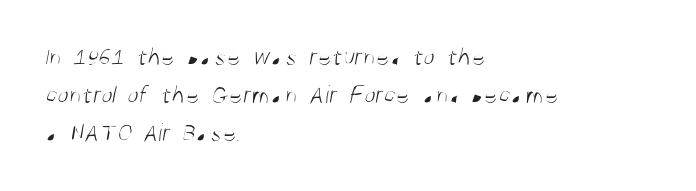
The typesetting does not lean heavy: it is not bold. Caption: multi-line text, flush left, ragged right. Students, observe: this is what conventionally led text looks like. Words float on clear page, feet unadorned.
